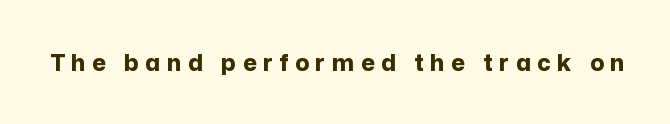
The image shows 23 px bold type, upright; set unusually wide letter spacing (+0.29 em), not underlined.
